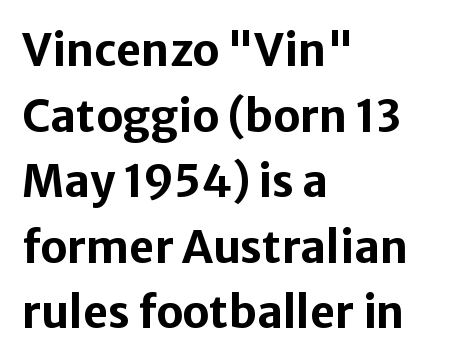
Typesetter's note: full bold, strokes at maximum text heaviness. One glance says typical: line gaps are just what's usual. The baseline area is clear. Font category for this specimen: sans-serif. Standard letterfit; no display-style spreading of the glyphs.
